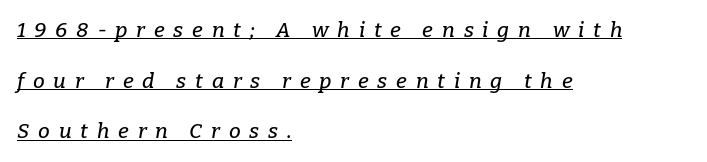
Does the leading feel generous? Absolutely, it's lavish. Here the glyphs are tracked loosely, breaking word shapes into spaced letters. Where is the straight margin? On the left. Looks like someone drew a line under every word here.
